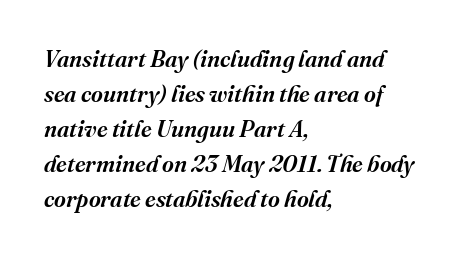
{"italic": "yes", "lean": "right", "slant_degrees": 16, "underline": "no", "align": "left", "line_spacing": "normal", "line_spacing_ratio": 1.52, "letter_spacing": "normal", "letter_spacing_em": 0.0, "glyph_px": 23}
